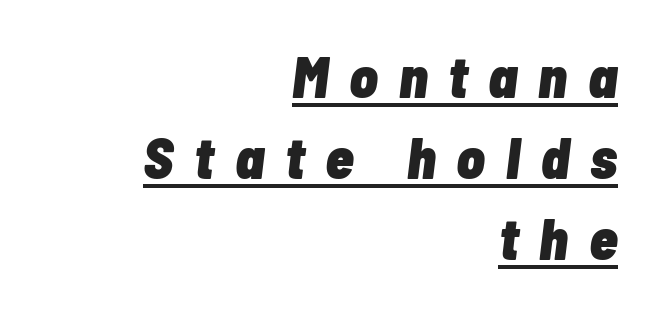
{"italic": "yes", "lean": "right", "slant_degrees": 7, "bold": "yes", "weight": "heavy", "width": "condensed", "stroke_contrast": "low", "x_height": "medium", "monospaced": "no", "underline": "yes", "align": "right", "line_spacing": "normal", "line_spacing_ratio": 1.4, "letter_spacing": "wide", "letter_spacing_em": 0.36, "glyph_px": 58}
